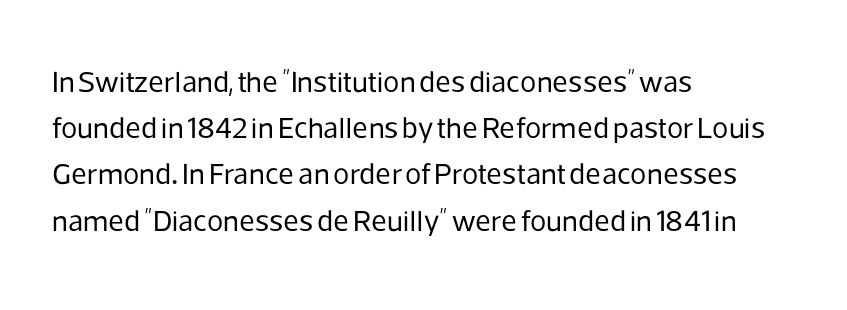
{"serif": "no", "italic": "no", "bold": "no", "weight": "regular", "width": "normal", "stroke_contrast": "low", "x_height": "medium", "monospaced": "no", "underline": "no", "align": "left", "line_spacing": "normal", "line_spacing_ratio": 1.54, "letter_spacing": "normal", "letter_spacing_em": 0.0, "glyph_px": 30}
